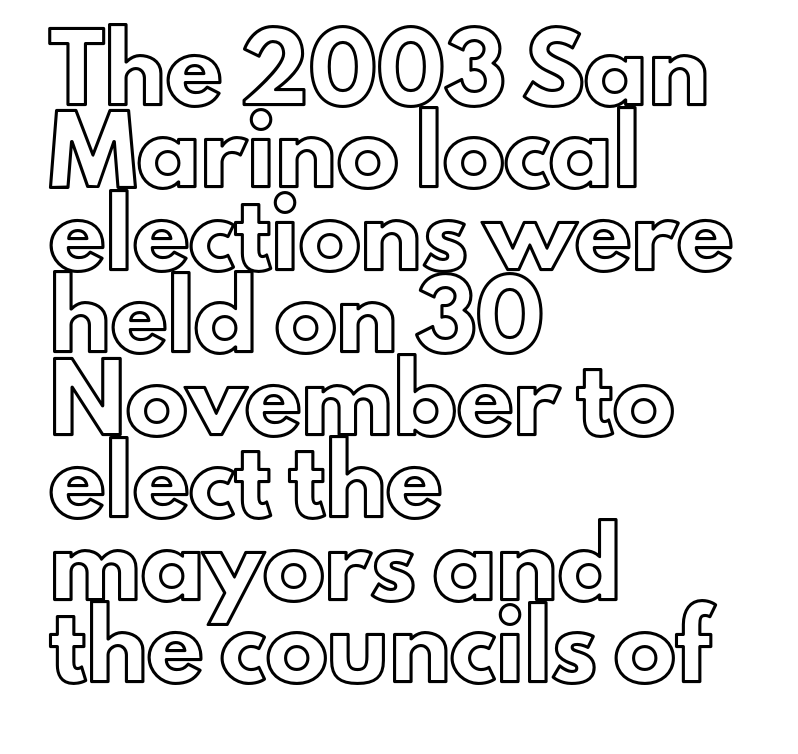
Q: Is the text italic (slanted)? A: No, it is upright.
Q: Is the text underlined? A: No.
Q: How is the paragraph aligned? A: Left-aligned.
Q: Is the spacing between letters normal or unusually wide? A: Normal.
Q: Is the spacing between lines tight, normal or loose? A: Normal.
Q: Width (condensed, normal, or wide)? A: Normal.
Q: x-height? A: Small.
Q: Monospaced? A: No.
